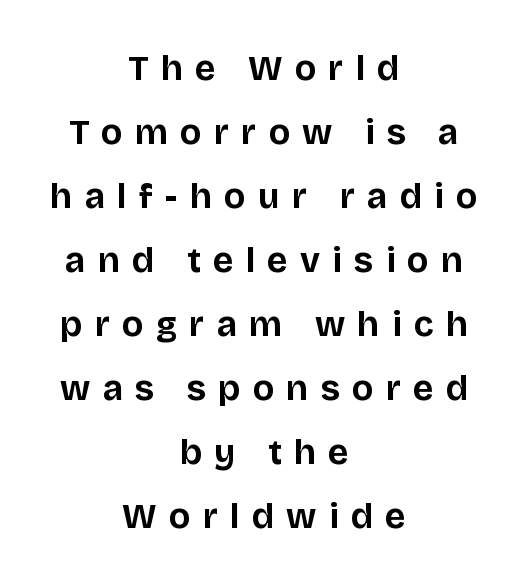
Think of a printed novel: that variable character pitch is what you see here. A typesetter would label this face a sans. Each glyph is drawn with heavy, bold strokes. Display-style spreading of the glyphs; the letterfit is very open. Is the block centered? Yes — each line is placed symmetrically about the middle.
